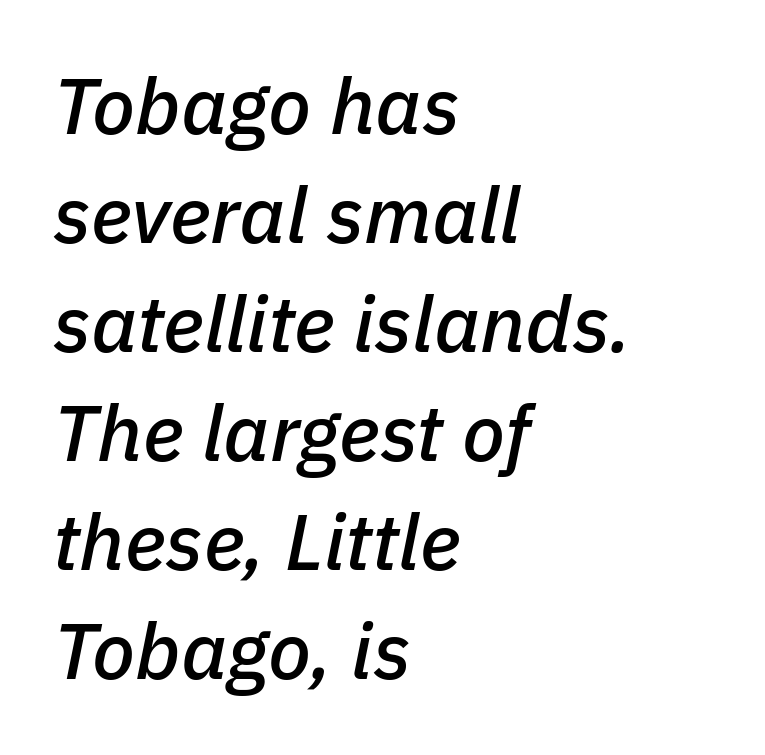
Q: Is the text italic (slanted)? A: Yes, it leans right by about 11 degrees.
Q: Is the text underlined? A: No.
Q: How is the paragraph aligned? A: Left-aligned.
Q: Is the spacing between letters normal or unusually wide? A: Normal.
Q: Is the spacing between lines tight, normal or loose? A: Normal.
Q: Width (condensed, normal, or wide)? A: Normal.
Q: Stroke contrast? A: Low.
Q: x-height? A: Medium.
Q: Monospaced? A: No.
